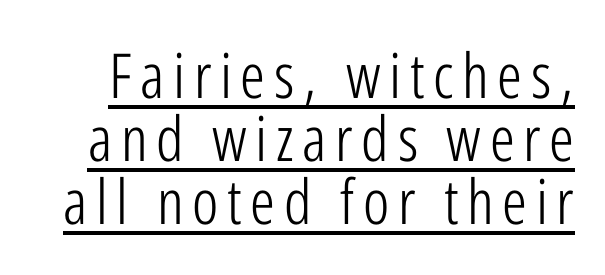
The image shows 62 px light, condensed sans-serif type, upright; set tight line spacing (1.02x), underlined; low stroke contrast and a medium x-height.
